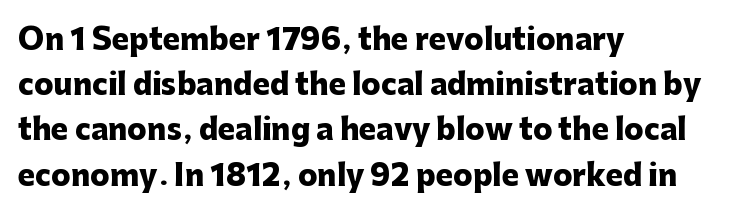
The image shows 29 px heavy sans-serif type, upright; set left-aligned, normal line spacing (1.56x), normal letter spacing, not underlined; low stroke contrast and a medium x-height.
